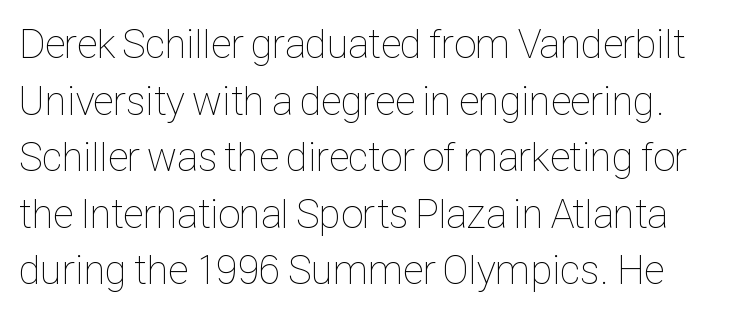
Bare-footed words on every line. These lines are rendered in a variable-pitch font. Bold? No — there's no thickening of the strokes. Does extra space separate the letters? No, they use regular spacing.
